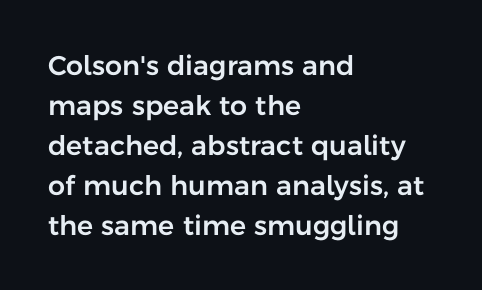
The image shows 27 px text type, upright; set left-aligned, normal line spacing (1.48x), normal letter spacing, not underlined.
